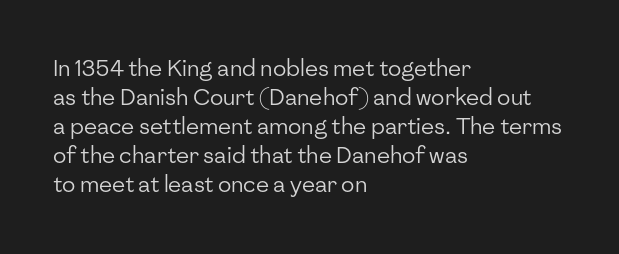
Q: Is the text bold? A: No.
Q: Is the text italic (slanted)? A: No, it is upright.
Q: Is the text underlined? A: No.
Q: How is the paragraph aligned? A: Left-aligned.
Q: Is the spacing between letters normal or unusually wide? A: Normal.
Q: Is the spacing between lines tight, normal or loose? A: Normal.
